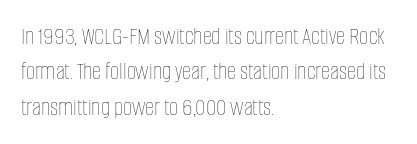
{"italic": "no", "bold": "no", "underline": "no", "align": "left", "line_spacing": "normal", "line_spacing_ratio": 1.42, "letter_spacing": "normal", "letter_spacing_em": 0.0, "glyph_px": 25}
